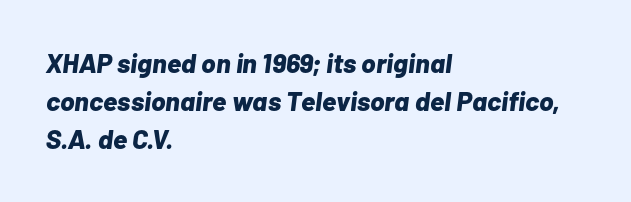
Set as a true bold cut, around the 700 mark. No extra tracking has been applied to these lines. This block has exactly the height ordinary leading produces. Glance below the letters and you will spot only blank space. The specimen reads as italic at a glance. Left-aligned paragraph, ragged on the right.
